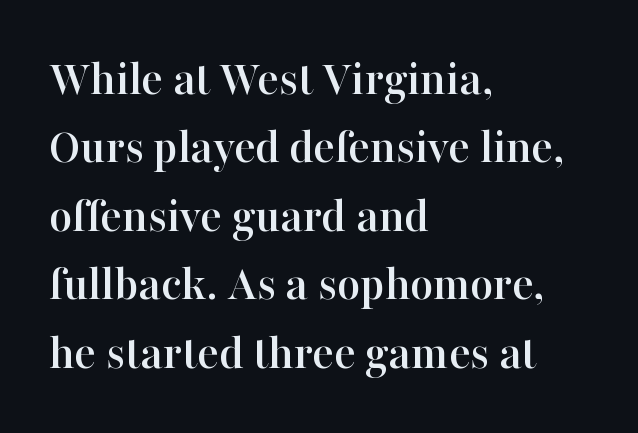
Q: Is the text italic (slanted)? A: No, it is upright.
Q: Is the typeface a serif or a sans-serif typeface? A: Serif.
Q: Is the text underlined? A: No.
Q: How is the paragraph aligned? A: Left-aligned.
Q: Is the spacing between letters normal or unusually wide? A: Normal.
Q: Is the spacing between lines tight, normal or loose? A: Normal.
Q: Width (condensed, normal, or wide)? A: Normal.
Q: Stroke contrast? A: High.
Q: x-height? A: Medium.
Q: Monospaced? A: No.
